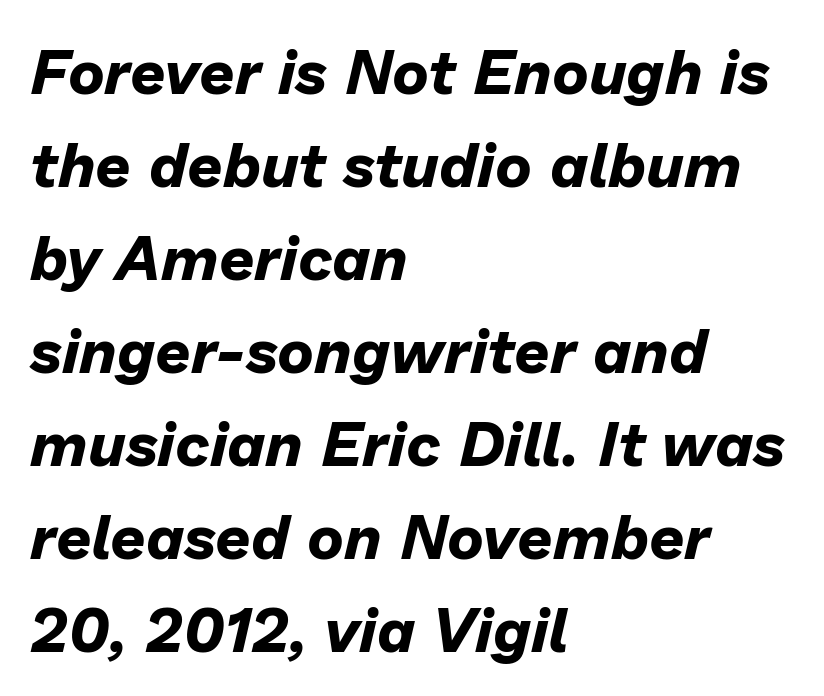
The image shows 62 px bold type, italic (leaning right); set left-aligned, normal line spacing (1.5x), normal letter spacing, not underlined; low stroke contrast and a medium x-height.
